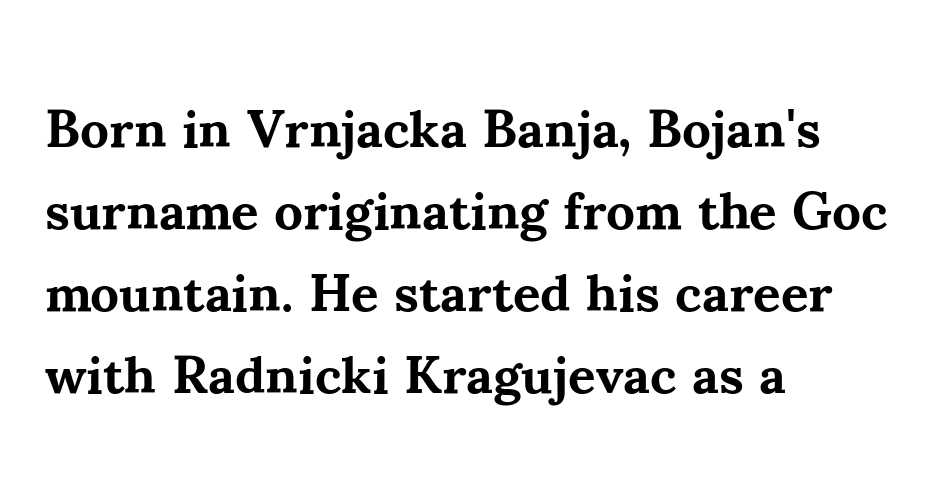
{"serif": "yes", "italic": "no", "bold": "yes", "weight": "bold", "width": "normal", "stroke_contrast": "medium", "x_height": "small", "monospaced": "no", "underline": "no", "align": "left", "line_spacing": "normal", "line_spacing_ratio": 1.55, "letter_spacing": "normal", "letter_spacing_em": 0.0, "glyph_px": 53}
